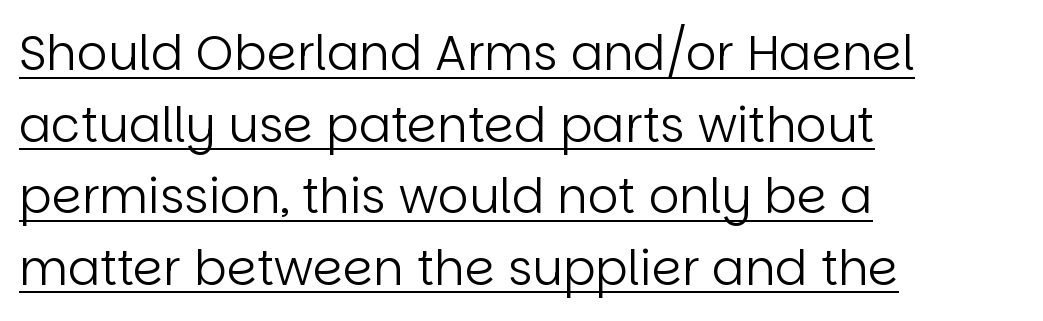
Q: Is the text bold? A: No.
Q: Is the text italic (slanted)? A: No, it is upright.
Q: Is the typeface a serif or a sans-serif typeface? A: Sans-serif.
Q: Is the text underlined? A: Yes.
Q: How is the paragraph aligned? A: Left-aligned.
Q: Is the spacing between letters normal or unusually wide? A: Normal.
Q: Is the spacing between lines tight, normal or loose? A: Normal.
Q: Width (condensed, normal, or wide)? A: Normal.
Q: Stroke contrast? A: Low.
Q: x-height? A: Large.
Q: Monospaced? A: No.
